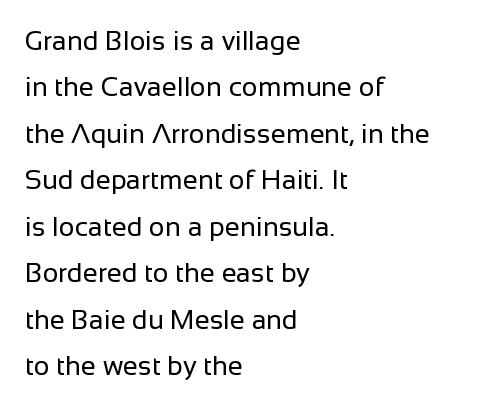
Q: Is the text bold? A: No.
Q: Is the text italic (slanted)? A: No, it is upright.
Q: Is the text underlined? A: No.
Q: How is the paragraph aligned? A: Left-aligned.
Q: Is the spacing between letters normal or unusually wide? A: Normal.
